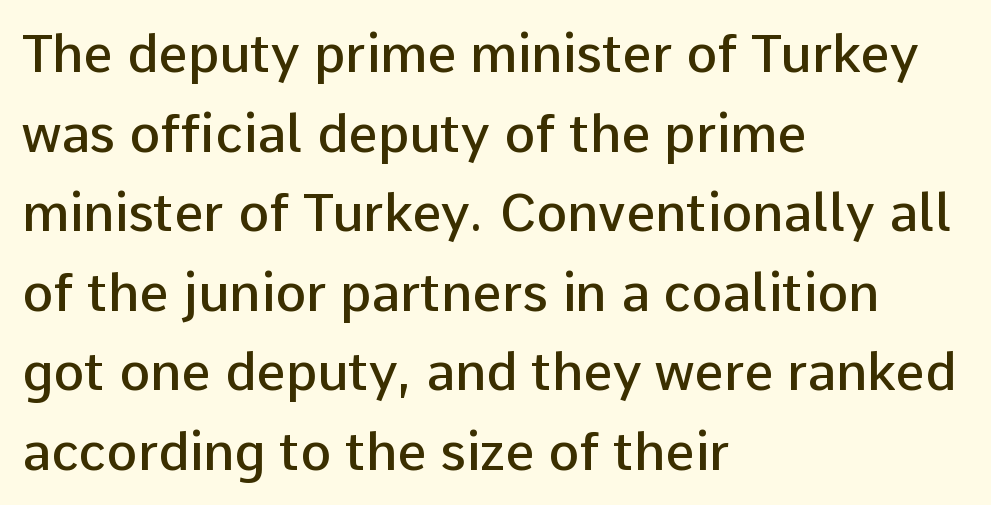
{"serif": "no", "italic": "no", "bold": "semi", "weight": "semibold", "width": "normal", "stroke_contrast": "low", "x_height": "medium", "monospaced": "no", "underline": "no", "align": "left", "line_spacing": "normal", "line_spacing_ratio": 1.53, "letter_spacing": "normal", "letter_spacing_em": 0.0, "glyph_px": 52}
